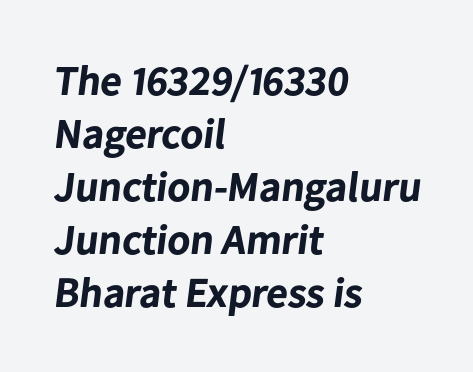
{"serif": "no", "bold": "yes", "weight": "bold", "width": "normal", "stroke_contrast": "low", "x_height": "medium", "monospaced": "no", "underline": "no", "align": "left", "line_spacing": "normal", "line_spacing_ratio": 1.26, "letter_spacing": "normal", "letter_spacing_em": 0.0, "glyph_px": 42}
